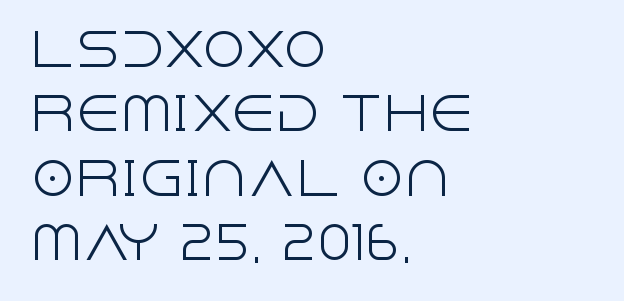
Q: Is the text bold? A: No.
Q: Is the text italic (slanted)? A: No, it is upright.
Q: Is the typeface a serif or a sans-serif typeface? A: Sans-serif.
Q: Is the text underlined? A: No.
Q: How is the paragraph aligned? A: Left-aligned.
Q: Is the spacing between letters normal or unusually wide? A: Normal.
Q: Is the spacing between lines tight, normal or loose? A: Normal.
Q: Width (condensed, normal, or wide)? A: Normal.
Q: x-height? A: Large.
Q: Monospaced? A: No.
